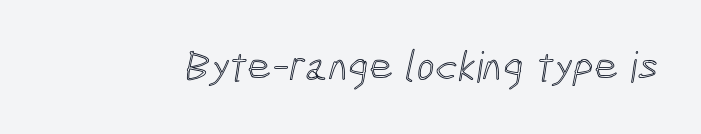
The image shows 43 px condensed type; set normal letter spacing, not underlined; a medium x-height.
